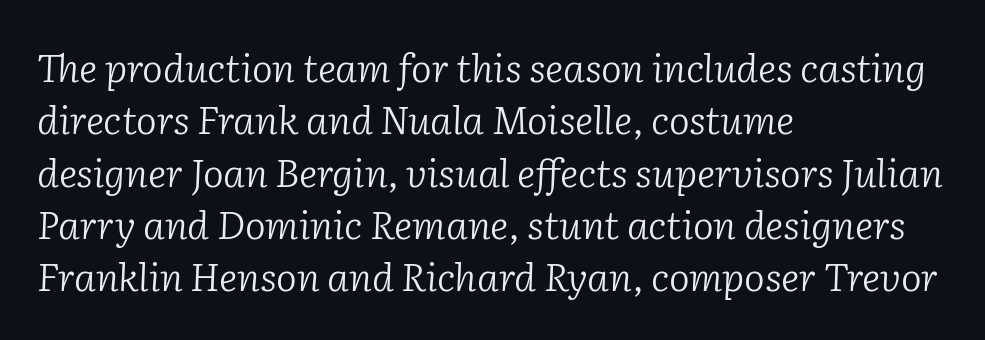
The letters advance in unequal steps, a hallmark of proportional type. Weight: regular or lighter. The whole block is typeset with a tilt. The rendering shows small feet on the letterforms — a serif design. Successive baselines arrive at the customary interval. A bare baseline throughout the passage.
